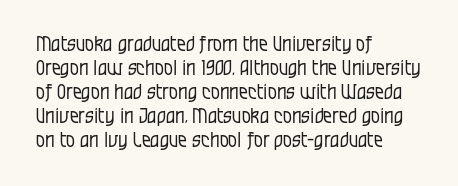
Descenders are the only things crossing below the line. Letters have the restrained weight of plain body copy at most. Where is the straight margin? On the left. Between one letter and the next there's only the usual sliver of space.
